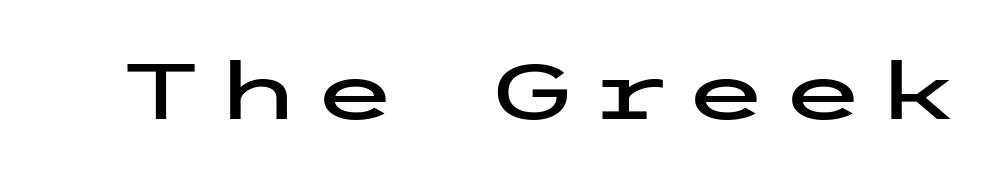
The axis of the letterforms is exactly vertical. Descenders hang freely into open space. You can tell from the bare stems that sans-serif type was used.
